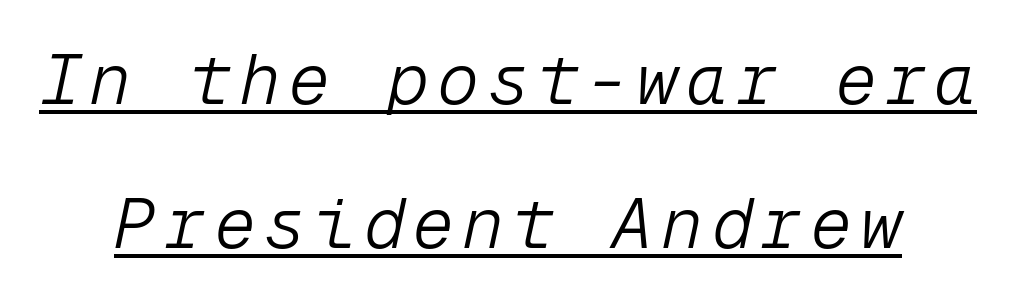
Q: Is the text bold? A: No.
Q: Is the text italic (slanted)? A: Yes, it leans right by about 12 degrees.
Q: Is the text underlined? A: Yes.
Q: Is the spacing between lines tight, normal or loose? A: Loose.
Q: Width (condensed, normal, or wide)? A: Normal.
Q: Stroke contrast? A: Low.
Q: x-height? A: Medium.
Q: Monospaced? A: Yes.
